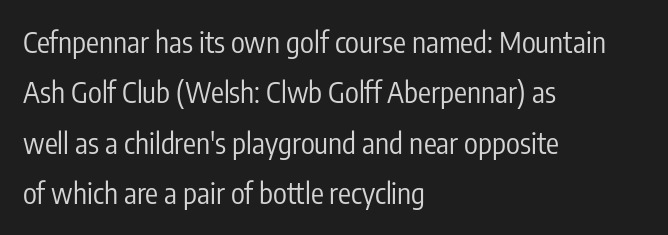
Q: Is the text bold? A: No.
Q: Is the text italic (slanted)? A: No, it is upright.
Q: Is the typeface a serif or a sans-serif typeface? A: Sans-serif.
Q: Is the text underlined? A: No.
Q: How is the paragraph aligned? A: Left-aligned.
Q: Is the spacing between letters normal or unusually wide? A: Normal.
Q: Width (condensed, normal, or wide)? A: Condensed.
Q: Stroke contrast? A: Low.
Q: x-height? A: Medium.
Q: Monospaced? A: No.
